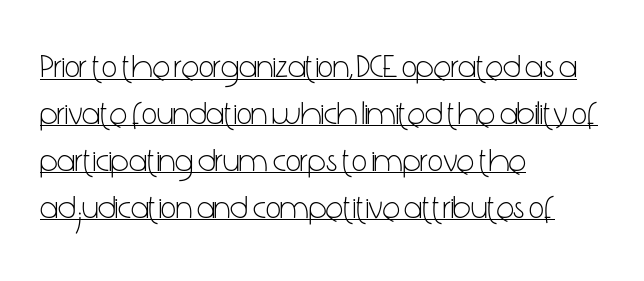
{"serif": "no", "italic": "no", "bold": "no", "weight": "light", "width": "condensed", "stroke_contrast": "low", "x_height": "medium", "monospaced": "no", "underline": "yes", "align": "left", "line_spacing": "normal", "line_spacing_ratio": 1.42, "letter_spacing": "normal", "letter_spacing_em": 0.0, "glyph_px": 33}
